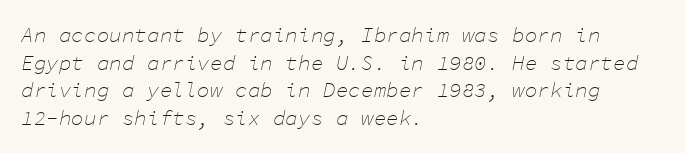
Q: Is the text bold? A: No.
Q: Is the text italic (slanted)? A: Yes, it leans right by about 11 degrees.
Q: Is the text underlined? A: No.
Q: How is the paragraph aligned? A: Left-aligned.
Q: Is the spacing between letters normal or unusually wide? A: Normal.
Q: Is the spacing between lines tight, normal or loose? A: Normal.
